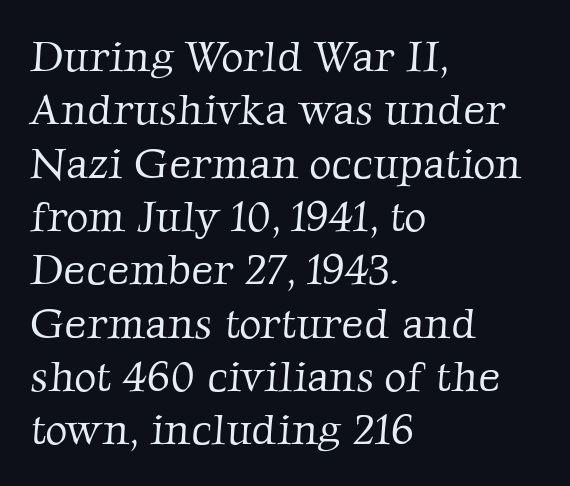
The image shows 43 px light serif type; set left-aligned, line spacing 1.24x, normal letter spacing, not underlined; low stroke contrast and a medium x-height.
